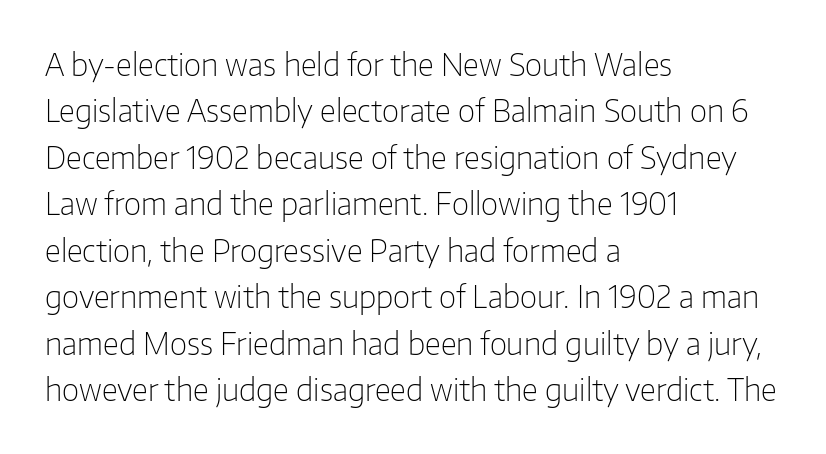
Each letter keeps its own natural width here, so spacing adapts to shape. The font family rendered here belongs to the sans-serif group. Each row of text sits above clean, open space. The face looks like a standard text weight, possibly lighter.
